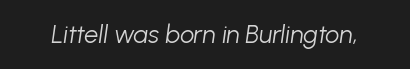
The image shows 25 px text type, italic (leaning right); set normal letter spacing, not underlined.
